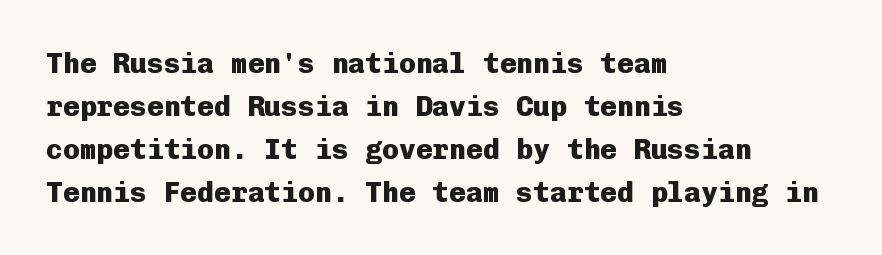
{"serif": "no", "italic": "no", "bold": "yes", "weight": "heavy", "width": "normal", "stroke_contrast": "low", "x_height": "medium", "monospaced": "yes", "underline": "no", "align": "left", "line_spacing": "normal", "line_spacing_ratio": 1.53, "letter_spacing": "normal", "letter_spacing_em": 0.0, "glyph_px": 28}
